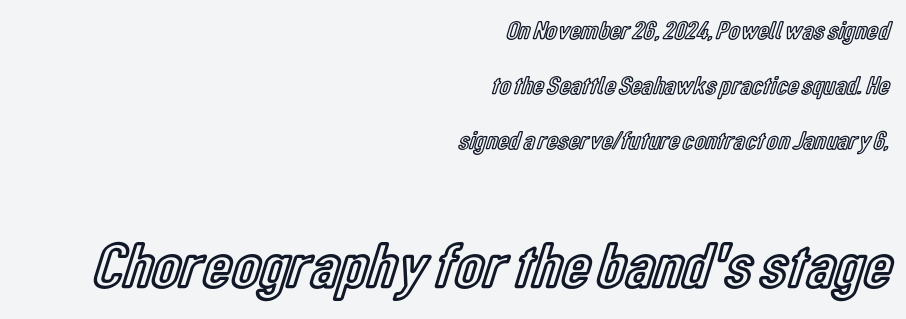
Vertically, the passage feels expansive, rows floating well apart. The letters in the lower block stand taller than those in the block above. Just letters on the line, the space beneath them empty. Casual observation: everything's shoved over to the right.
